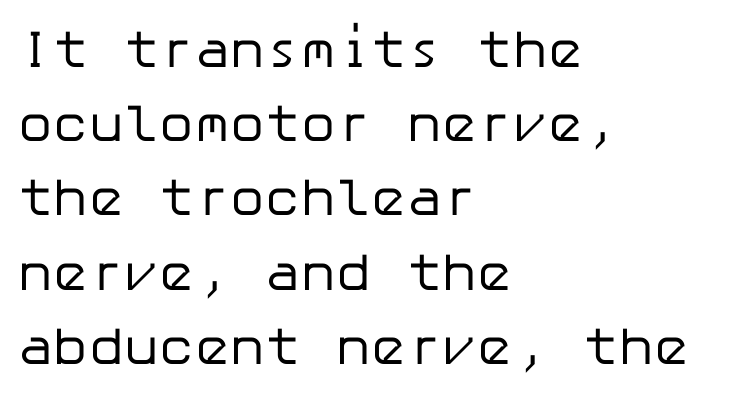
The image shows 53 px regular-weight sans-serif type, upright; set left-aligned, normal line spacing (1.4x), normal letter spacing, not underlined; low stroke contrast and a medium x-height.
